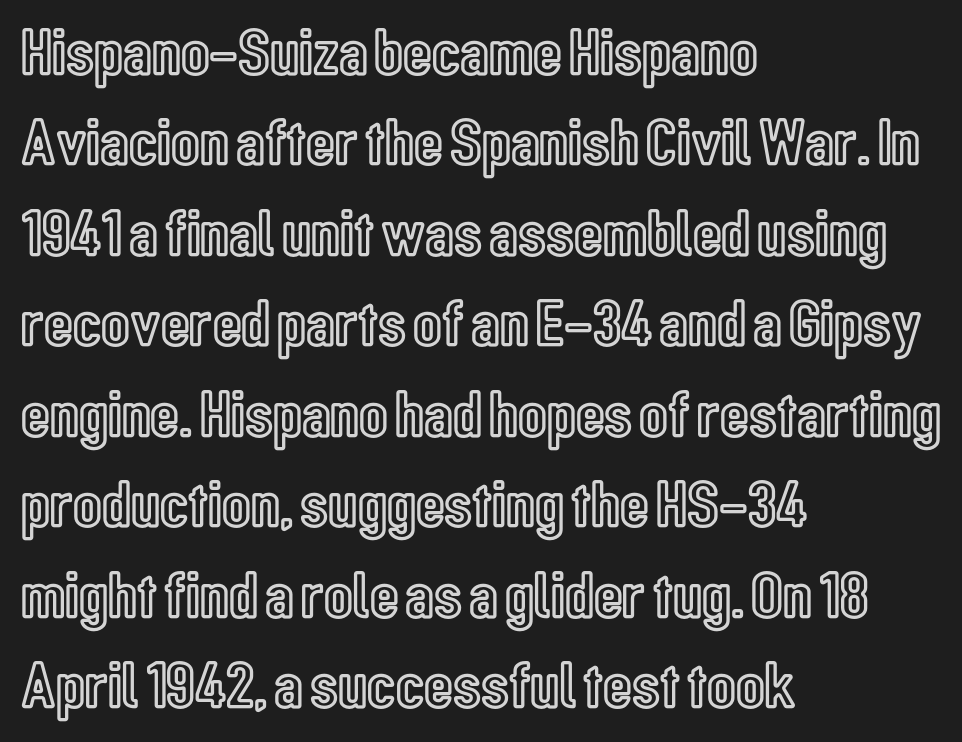
{"italic": "no", "width": "condensed", "x_height": "medium", "monospaced": "no", "underline": "no", "align": "left", "line_spacing": "normal", "line_spacing_ratio": 1.37, "letter_spacing": "normal", "letter_spacing_em": 0.0, "glyph_px": 66}
